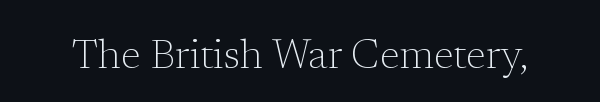
The type family on display is of the serif kind. Does extra space separate the letters? No, they use regular spacing. Think of a printed novel: that variable character pitch is what you see here. Check under the words: just untouched page.
